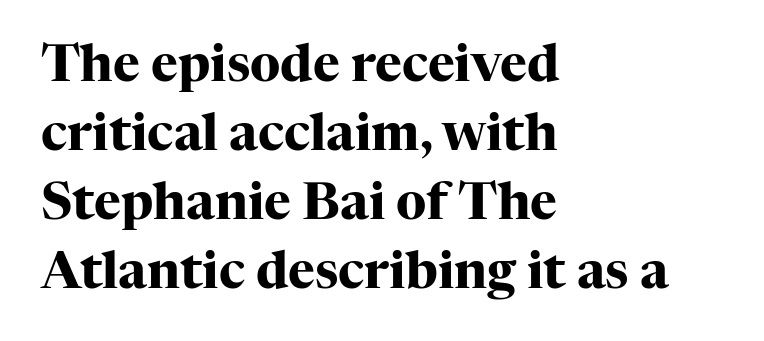
Q: Is the text bold? A: Yes.
Q: Is the text italic (slanted)? A: No, it is upright.
Q: Is the typeface a serif or a sans-serif typeface? A: Serif.
Q: Is the text underlined? A: No.
Q: How is the paragraph aligned? A: Left-aligned.
Q: Is the spacing between letters normal or unusually wide? A: Normal.
Q: Is the spacing between lines tight, normal or loose? A: Normal.
Q: Width (condensed, normal, or wide)? A: Normal.
Q: Stroke contrast? A: High.
Q: x-height? A: Medium.
Q: Monospaced? A: No.
